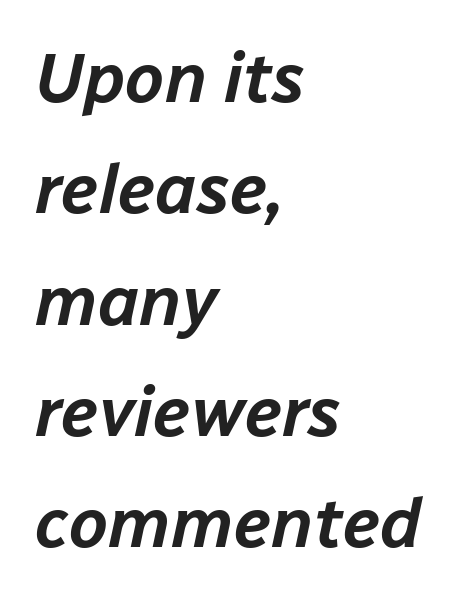
The baseline area is clear. The space between consecutive lines is moderate. Casual observation: everything's shoved over to the left. Posture: slanted.
